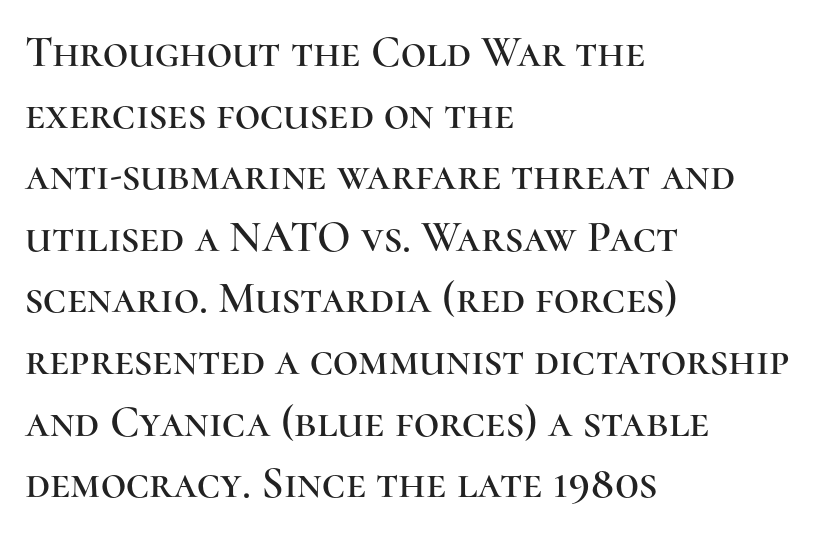
Q: Is the text italic (slanted)? A: No, it is upright.
Q: Is the typeface a serif or a sans-serif typeface? A: Serif.
Q: Is the text underlined? A: No.
Q: How is the paragraph aligned? A: Left-aligned.
Q: Is the spacing between letters normal or unusually wide? A: Normal.
Q: Is the spacing between lines tight, normal or loose? A: Normal.
Q: Width (condensed, normal, or wide)? A: Normal.
Q: Stroke contrast? A: High.
Q: x-height? A: Medium.
Q: Monospaced? A: No.
